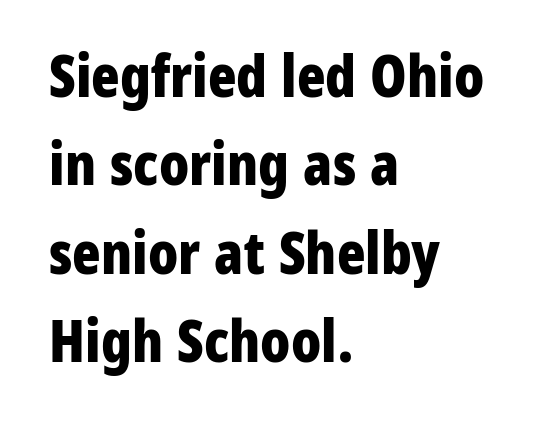
These lines carry a lot of weight — the face is fully bold. A clean baseline with only descenders dipping below it. Italic? Not at all — the glyphs are vertical. Tracking here is standard; glyphs follow each other at the usual distance. Think of a printed novel: that variable character pitch is what you see here.
